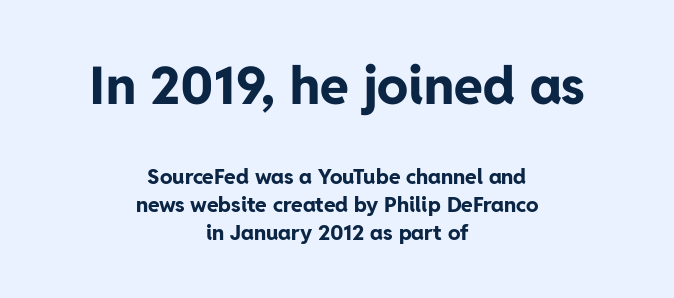
This sample uses a sans-serif face. Note the varied advance widths — an 'i' is clearly narrower than an 'm'. The passage is arranged like a title page — every line centered. Posture: straight, roman, zero tilt.
